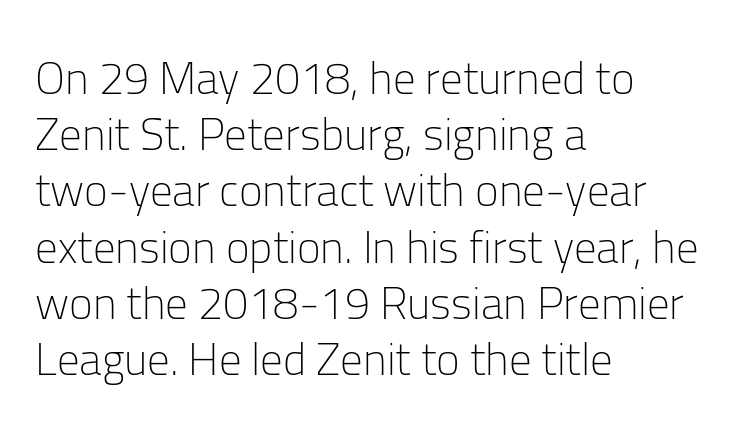
Q: Is the text bold? A: No.
Q: Is the text italic (slanted)? A: No, it is upright.
Q: Is the typeface a serif or a sans-serif typeface? A: Sans-serif.
Q: Is the text underlined? A: No.
Q: How is the paragraph aligned? A: Left-aligned.
Q: Is the spacing between letters normal or unusually wide? A: Normal.
Q: Is the spacing between lines tight, normal or loose? A: Normal.
Q: Width (condensed, normal, or wide)? A: Normal.
Q: Stroke contrast? A: Low.
Q: x-height? A: Medium.
Q: Monospaced? A: No.
